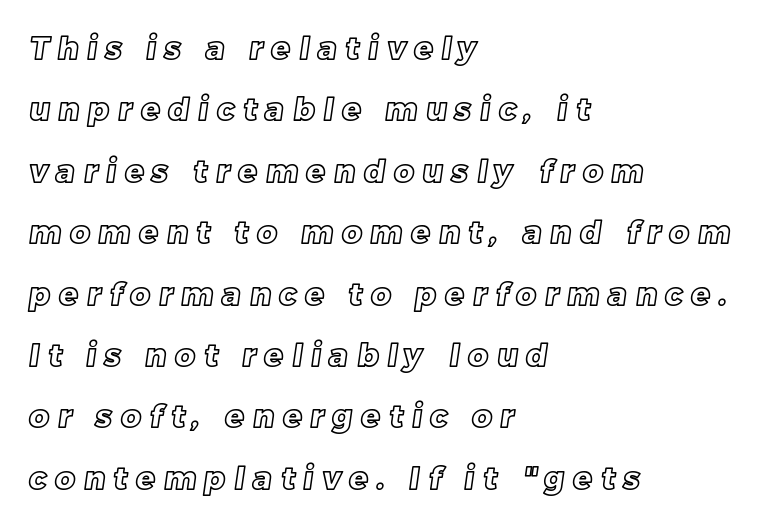
{"width": "normal", "x_height": "large", "monospaced": "no", "underline": "no", "align": "left", "line_spacing": "loose", "line_spacing_ratio": 1.98, "letter_spacing": "wide", "letter_spacing_em": 0.28, "glyph_px": 31}
